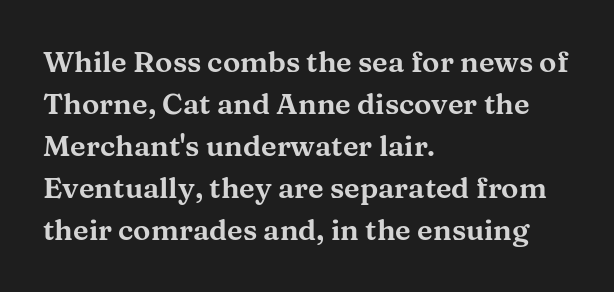
{"serif": "yes", "italic": "no", "width": "wide", "stroke_contrast": "medium", "x_height": "medium", "monospaced": "no", "underline": "no", "align": "left", "line_spacing": "normal", "line_spacing_ratio": 1.45, "letter_spacing": "normal", "letter_spacing_em": 0.0, "glyph_px": 29}
